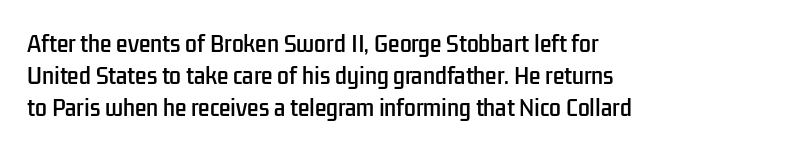
The image shows 21 px text type, upright; set left-aligned, normal line spacing (1.53x), normal letter spacing, not underlined.
